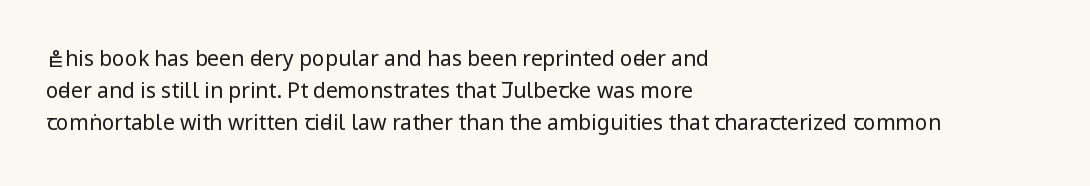
{"italic": "no", "bold": "no", "underline": "no", "align": "left", "line_spacing": "normal", "line_spacing_ratio": 1.53, "letter_spacing": "normal", "letter_spacing_em": 0.0, "glyph_px": 21}
